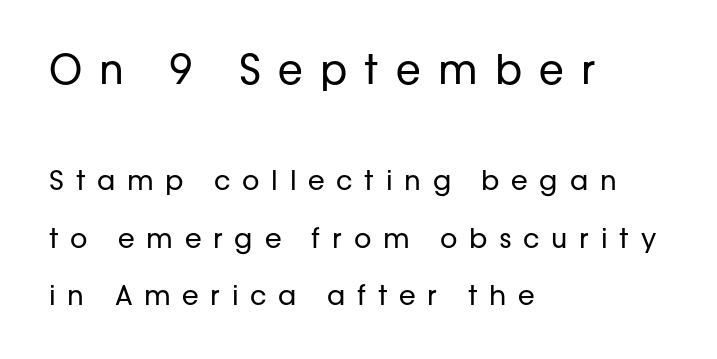
The image shows 40 px regular-weight sans-serif type, upright; set left-aligned, loose line spacing (2.13x), unusually wide letter spacing (+0.43 em), not underlined; the first (top) block is 1.48x larger; low stroke contrast and a medium x-height.
